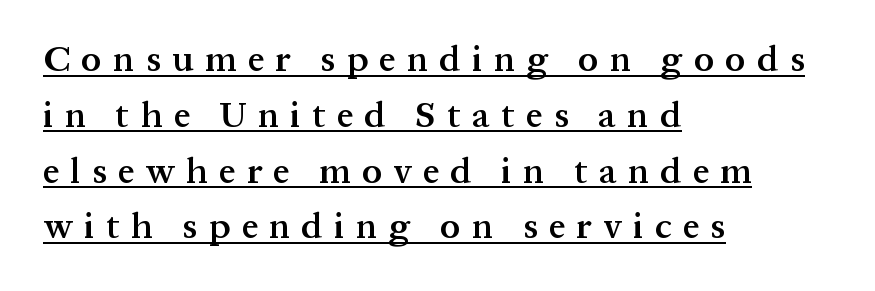
The letters are semibold — heavier than regular but short of a full bold. These characters rest on top of a visible drawn line. Compared with a centered layout, this one pins lines to the left instead. The typeface chosen for these lines features serifs. Each word looks stretched out because of the extra space between its letters. This sample uses an upright cut, with every glyph sitting square on the baseline.
